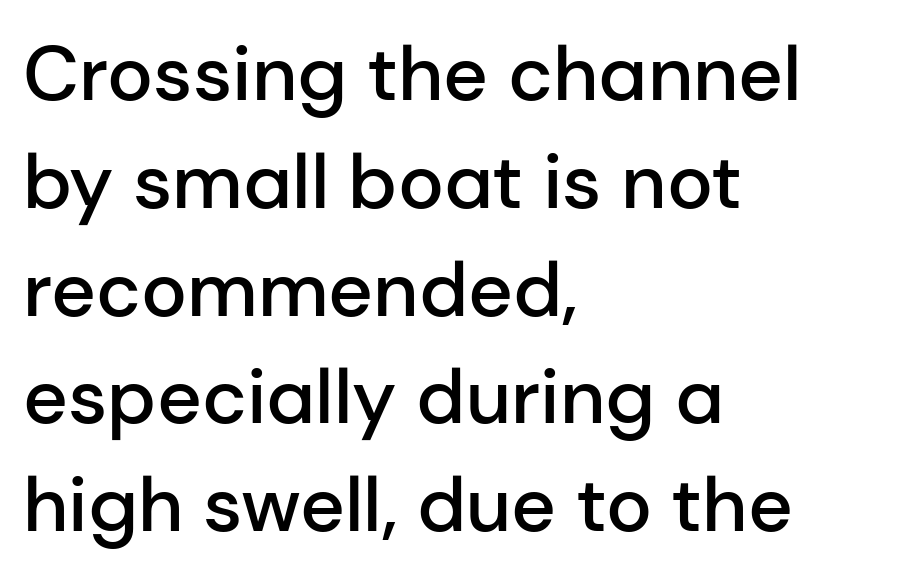
Q: Is the text bold? A: Semi-bold.
Q: Is the text italic (slanted)? A: No, it is upright.
Q: Is the typeface a serif or a sans-serif typeface? A: Sans-serif.
Q: Is the text underlined? A: No.
Q: How is the paragraph aligned? A: Left-aligned.
Q: Is the spacing between letters normal or unusually wide? A: Normal.
Q: Is the spacing between lines tight, normal or loose? A: Normal.
Q: Width (condensed, normal, or wide)? A: Normal.
Q: Stroke contrast? A: Low.
Q: x-height? A: Medium.
Q: Monospaced? A: No.
